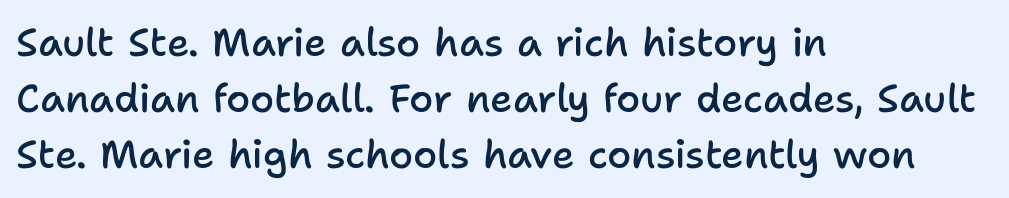
The image shows 39 px semibold sans-serif type, upright; set left-aligned, normal line spacing (1.44x), normal letter spacing, not underlined; low stroke contrast and a medium x-height.
